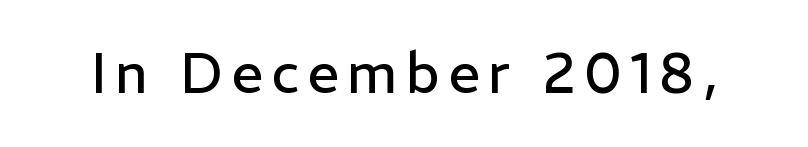
This is not heavy type; no bold has been used. No feet cap the strokes, marking this as sans-serif type. The font's upright variant was chosen for this text. These lines are rendered in a variable-pitch font. Type without underlining.
